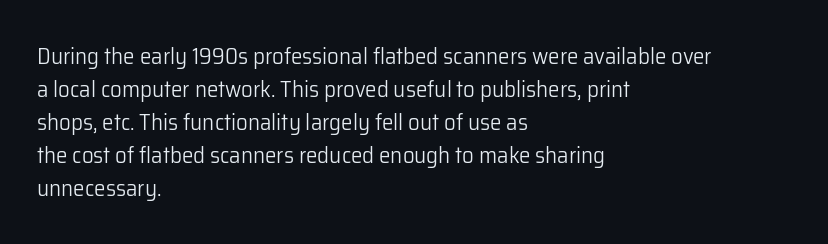
Honestly, the row spacing looks completely unremarkable. Caption: face not bold, strokes unweighted. Posture: vertical. This rendering features lettering with no underline. The setting favours the left margin, as ordinary paragraphs usually do.
